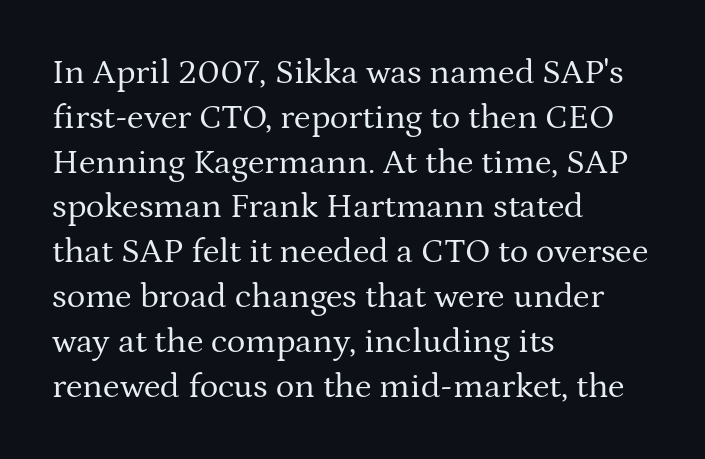
{"serif": "yes", "italic": "no", "bold": "no", "weight": "regular", "width": "normal", "stroke_contrast": "medium", "x_height": "medium", "monospaced": "no", "underline": "no", "align": "left", "line_spacing": "normal", "line_spacing_ratio": 1.28, "letter_spacing": "normal", "letter_spacing_em": 0.0, "glyph_px": 35}
